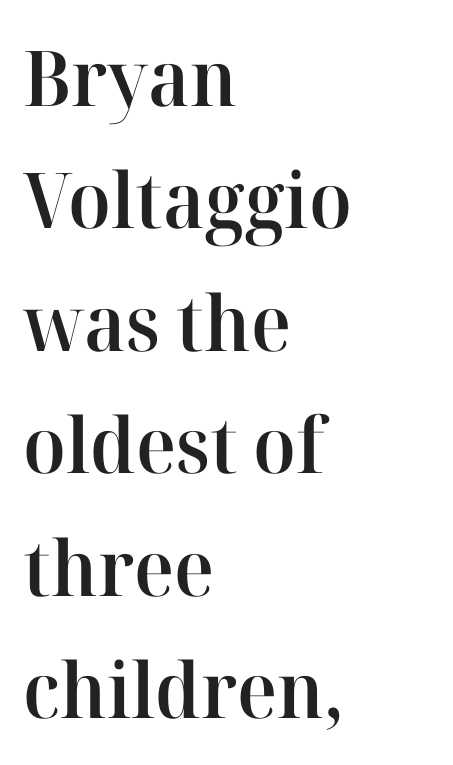
{"serif": "yes", "italic": "no", "bold": "semi", "weight": "semibold", "width": "normal", "stroke_contrast": "high", "x_height": "medium", "monospaced": "no", "underline": "no", "align": "left", "line_spacing": "normal", "line_spacing_ratio": 1.59, "letter_spacing": "normal", "letter_spacing_em": 0.0, "glyph_px": 77}
